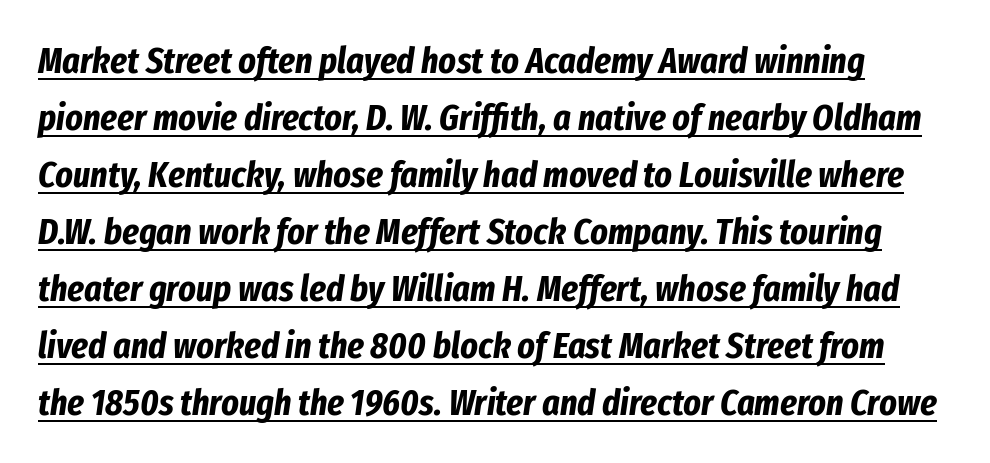
{"italic": "yes", "lean": "right", "slant_degrees": 8, "bold": "yes", "weight": "bold", "width": "condensed", "stroke_contrast": "low", "x_height": "medium", "monospaced": "no", "underline": "yes", "line_spacing": "normal", "line_spacing_ratio": 1.54, "letter_spacing": "normal", "letter_spacing_em": 0.0, "glyph_px": 37}
